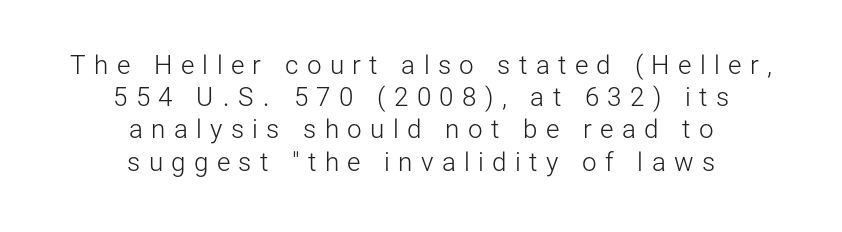
The image shows 26 px text type, upright; set centered, line spacing 1.24x, unusually wide letter spacing (+0.32 em), not underlined.
